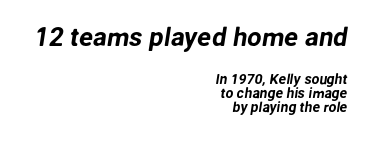
{"underline": "no", "align": "right", "line_spacing": "tight", "line_spacing_ratio": 1.01, "letter_spacing": "normal", "letter_spacing_em": 0.0, "larger_block": "first", "size_ratio": 1.86, "glyph_px": 26}
